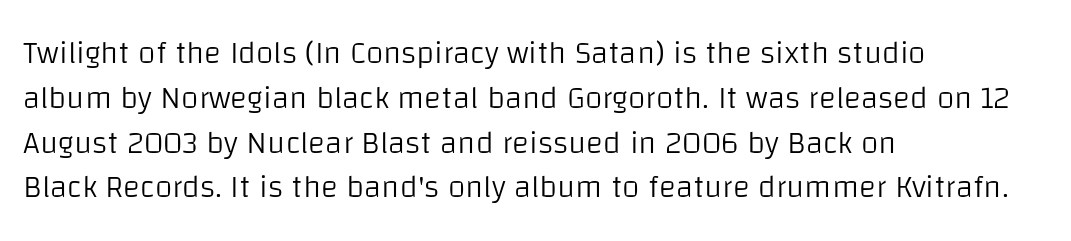
{"serif": "no", "italic": "no", "bold": "no", "weight": "light", "width": "normal", "stroke_contrast": "low", "x_height": "large", "monospaced": "no", "underline": "no", "align": "left", "line_spacing": "normal", "line_spacing_ratio": 1.4, "letter_spacing": "normal", "letter_spacing_em": 0.0, "glyph_px": 32}
